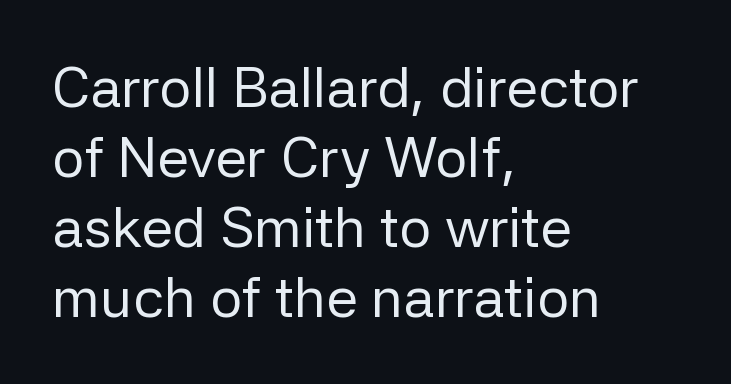
{"serif": "no", "italic": "no", "bold": "no", "weight": "regular", "width": "normal", "stroke_contrast": "low", "x_height": "medium", "monospaced": "no", "underline": "no", "align": "left", "line_spacing_ratio": 1.23, "letter_spacing": "normal", "letter_spacing_em": 0.0, "glyph_px": 57}
